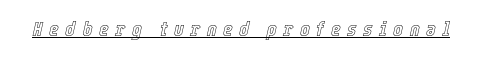
The axis of the letterforms is tilted away from vertical. Letter spacing: wide. The string is rendered with underlining switched on.
